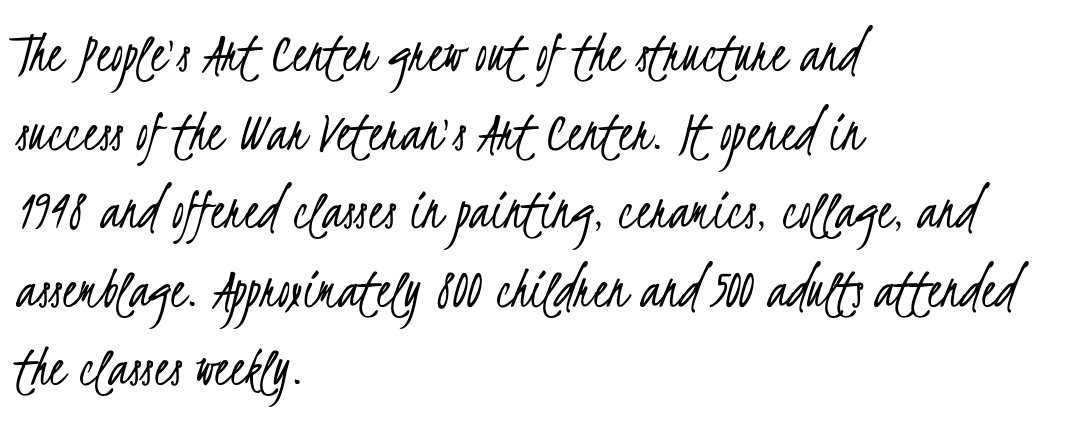
Q: Is the text bold? A: No.
Q: Is the typeface a serif or a sans-serif typeface? A: Sans-serif.
Q: Is the text underlined? A: No.
Q: How is the paragraph aligned? A: Left-aligned.
Q: Is the spacing between letters normal or unusually wide? A: Normal.
Q: Is the spacing between lines tight, normal or loose? A: Normal.
Q: Width (condensed, normal, or wide)? A: Condensed.
Q: Stroke contrast? A: Low.
Q: x-height? A: Small.
Q: Monospaced? A: No.
